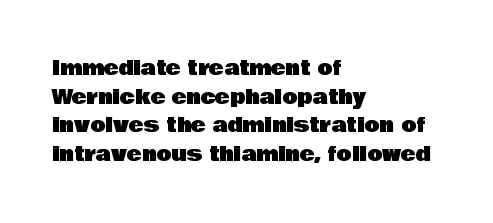
The image shows 20 px text type, upright; set left-aligned, normal line spacing (1.43x), normal letter spacing, not underlined.
